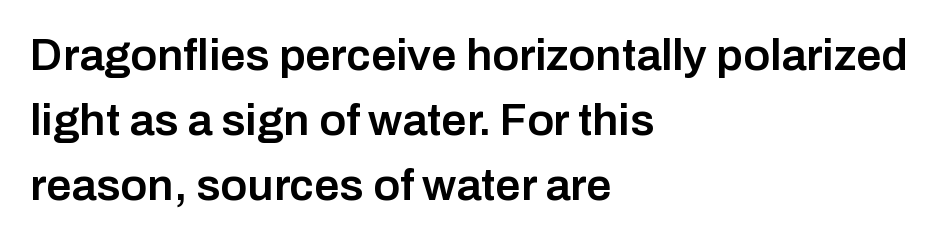
The rendering uses natural spacing where letterforms have individual widths. Students, note that the glyphs here touch the page at normal intervals. Typographic density is moderately raised because the face is semibold. These lines stack with their left ends in a neat column.
